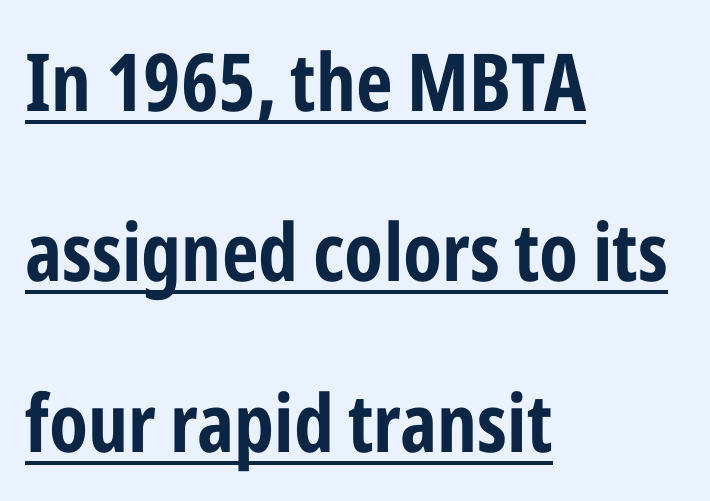
Q: Is the text bold? A: Yes.
Q: Is the text italic (slanted)? A: No, it is upright.
Q: Is the typeface a serif or a sans-serif typeface? A: Sans-serif.
Q: Is the text underlined? A: Yes.
Q: How is the paragraph aligned? A: Left-aligned.
Q: Is the spacing between letters normal or unusually wide? A: Normal.
Q: Is the spacing between lines tight, normal or loose? A: Loose.
Q: Width (condensed, normal, or wide)? A: Condensed.
Q: Stroke contrast? A: Low.
Q: x-height? A: Medium.
Q: Monospaced? A: No.
